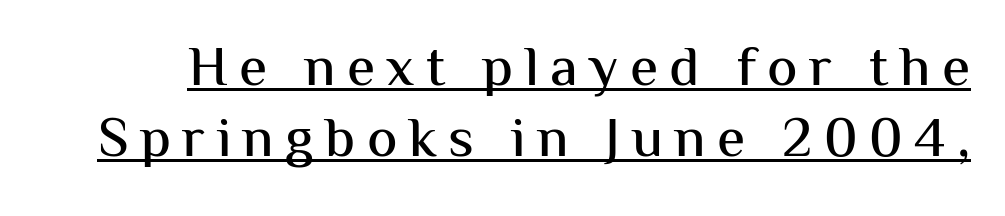
The image shows 57 px sans-serif type, upright; set normal line spacing (1.25x), unusually wide letter spacing (+0.2 em), underlined; medium stroke contrast and a medium x-height.
